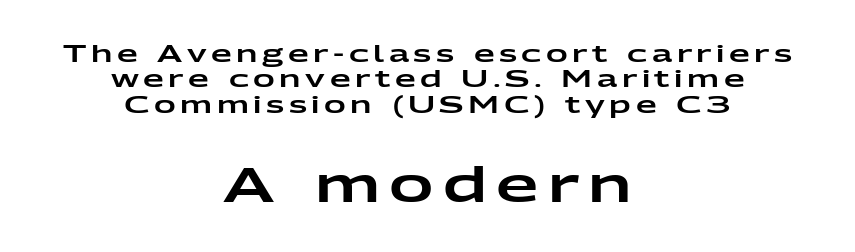
Q: Is the text italic (slanted)? A: No, it is upright.
Q: Is the typeface a serif or a sans-serif typeface? A: Sans-serif.
Q: Is the text underlined? A: No.
Q: How is the paragraph aligned? A: Centered.
Q: Is the spacing between lines tight, normal or loose? A: Tight.
Q: Which block of text is set in a larger size, the first (top) or the second (bottom)? A: The second (bottom) one.
Q: Width (condensed, normal, or wide)? A: Wide.
Q: Stroke contrast? A: Low.
Q: x-height? A: Medium.
Q: Monospaced? A: No.
